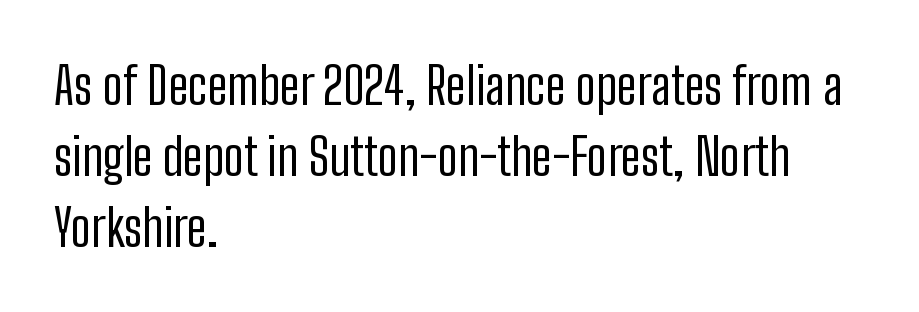
{"serif": "no", "italic": "no", "bold": "no", "weight": "regular", "width": "condensed", "stroke_contrast": "low", "x_height": "medium", "monospaced": "no", "underline": "no", "align": "left", "line_spacing": "normal", "line_spacing_ratio": 1.39, "letter_spacing": "normal", "letter_spacing_em": 0.0, "glyph_px": 51}
